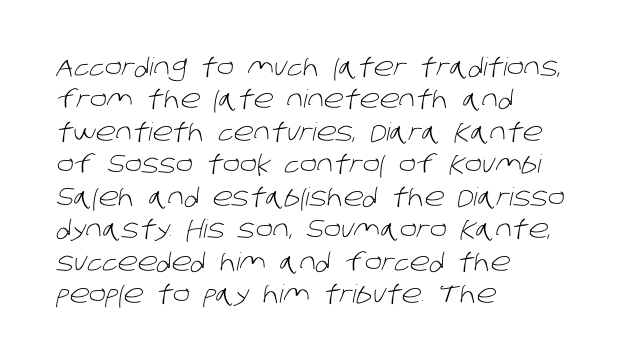
The image shows 25 px text type; set left-aligned, normal line spacing (1.3x), normal letter spacing, not underlined.
